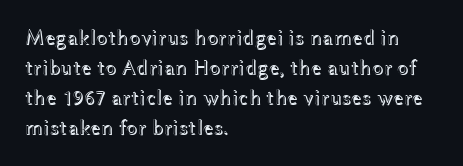
Q: Is the text italic (slanted)? A: No, it is upright.
Q: Is the text underlined? A: No.
Q: How is the paragraph aligned? A: Left-aligned.
Q: Is the spacing between letters normal or unusually wide? A: Normal.
Q: Is the spacing between lines tight, normal or loose? A: Normal.
